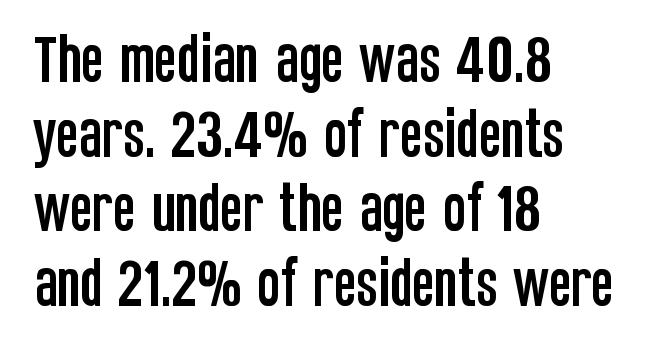
Q: Is the text italic (slanted)? A: No, it is upright.
Q: Is the typeface a serif or a sans-serif typeface? A: Sans-serif.
Q: Is the text underlined? A: No.
Q: How is the paragraph aligned? A: Left-aligned.
Q: Is the spacing between letters normal or unusually wide? A: Normal.
Q: Is the spacing between lines tight, normal or loose? A: Normal.
Q: Width (condensed, normal, or wide)? A: Condensed.
Q: Stroke contrast? A: Low.
Q: x-height? A: Large.
Q: Monospaced? A: No.
